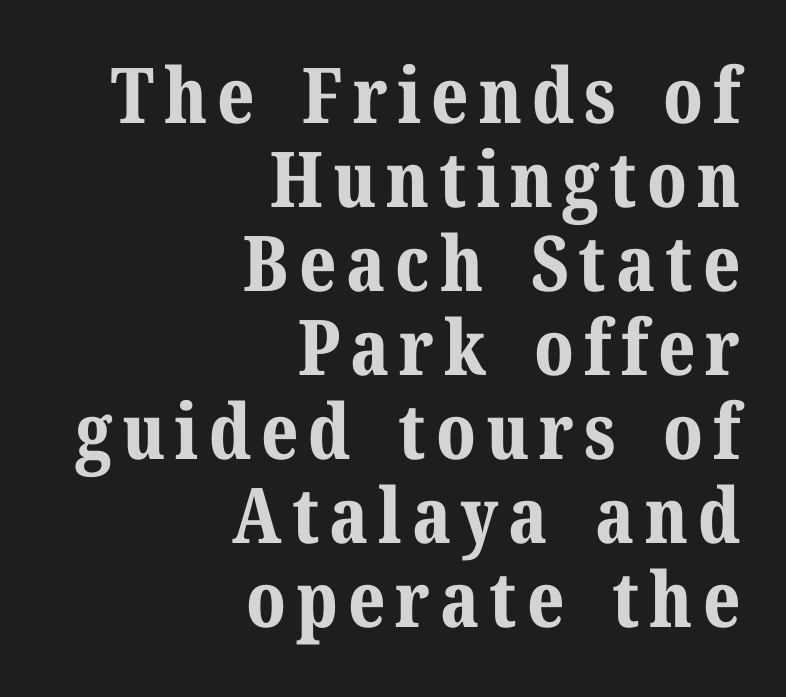
Q: Is the text bold? A: Yes.
Q: Is the text italic (slanted)? A: No, it is upright.
Q: Is the typeface a serif or a sans-serif typeface? A: Serif.
Q: Is the text underlined? A: No.
Q: How is the paragraph aligned? A: Right-aligned.
Q: Is the spacing between lines tight, normal or loose? A: Tight.
Q: Width (condensed, normal, or wide)? A: Normal.
Q: Stroke contrast? A: Medium.
Q: x-height? A: Medium.
Q: Monospaced? A: No.
